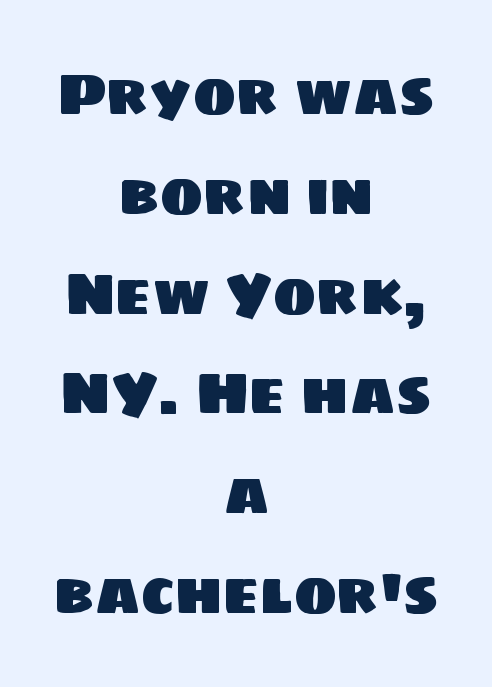
{"serif": "no", "width": "normal", "stroke_contrast": "low", "x_height": "large", "monospaced": "no", "underline": "no", "align": "center", "line_spacing_ratio": 1.72, "letter_spacing": "normal", "letter_spacing_em": 0.0, "glyph_px": 58}
